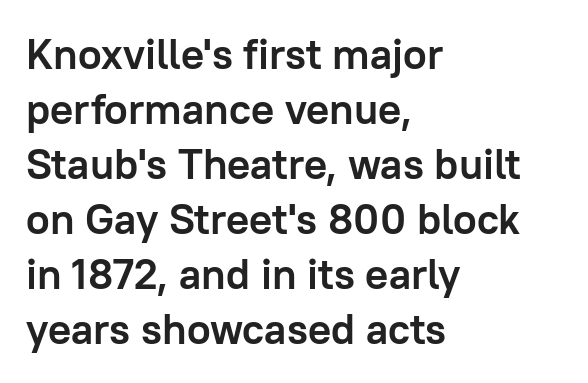
The image shows 43 px semibold sans-serif type, upright; set left-aligned, normal line spacing (1.28x), normal letter spacing, not underlined; low stroke contrast and a medium x-height.
